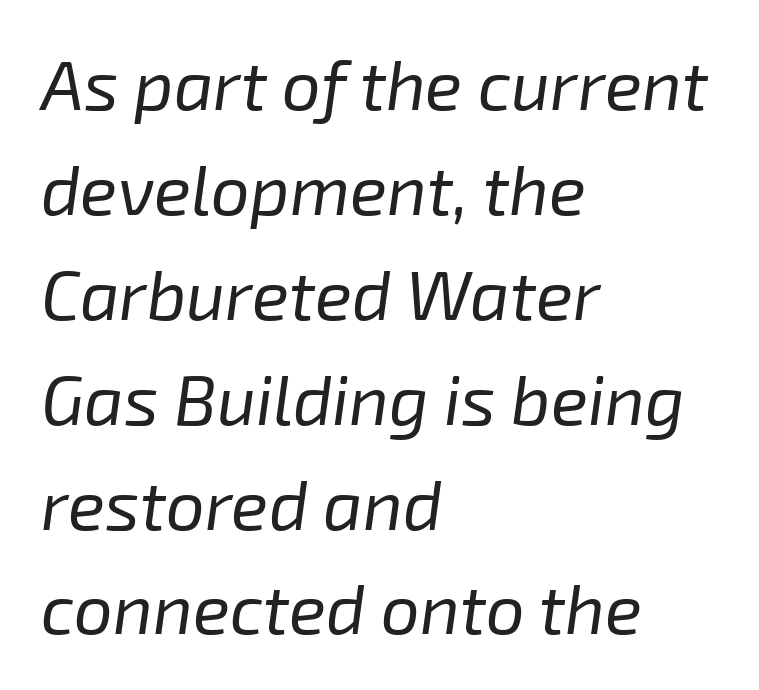
Baseline-to-baseline distance is the conventional proportion of letter height. Is this a fixed-width face? No — the glyphs have proportional, varying widths. Slant detected: the letters are inclined. Clear beneath every line of the passage. This rendering uses left alignment, leaving the right contour irregular.
